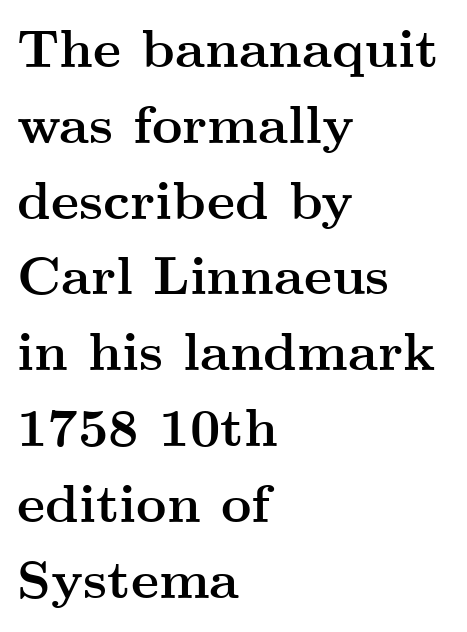
Q: Is the text bold? A: Yes.
Q: Is the text italic (slanted)? A: No, it is upright.
Q: Is the typeface a serif or a sans-serif typeface? A: Serif.
Q: Is the text underlined? A: No.
Q: How is the paragraph aligned? A: Left-aligned.
Q: Is the spacing between letters normal or unusually wide? A: Normal.
Q: Is the spacing between lines tight, normal or loose? A: Normal.
Q: Width (condensed, normal, or wide)? A: Wide.
Q: Stroke contrast? A: Medium.
Q: x-height? A: Small.
Q: Monospaced? A: No.
